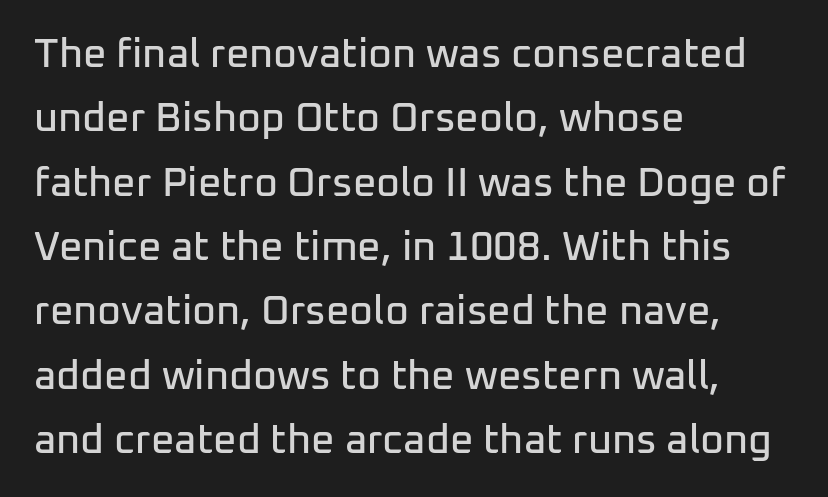
The image shows 41 px sans-serif type, upright; set left-aligned, normal line spacing (1.57x), normal letter spacing, not underlined; low stroke contrast and a medium x-height.
